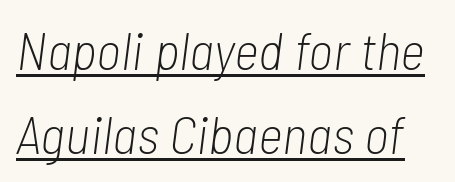
Vertical stems look standard width or narrower in stroke. A normal amount of white space separates one row of letters from the next. Tracking here is standard; glyphs follow each other at the usual distance. Beneath each row of characters lies a ruled line. You could not count columns in this text — the font is proportionally spaced. The specimen reads as italic at a glance.
